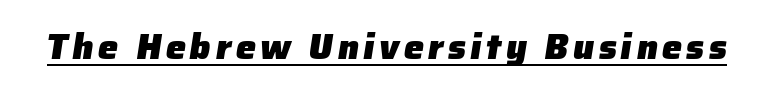
{"serif": "no", "bold": "yes", "weight": "heavy", "width": "normal", "stroke_contrast": "low", "x_height": "medium", "monospaced": "no", "underline": "yes", "glyph_px": 36}
